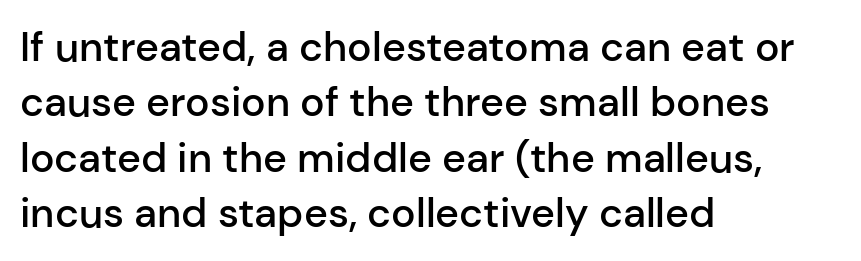
The image shows 41 px semibold sans-serif type, upright; set left-aligned, normal line spacing (1.35x), normal letter spacing, not underlined; low stroke contrast and a medium x-height.
